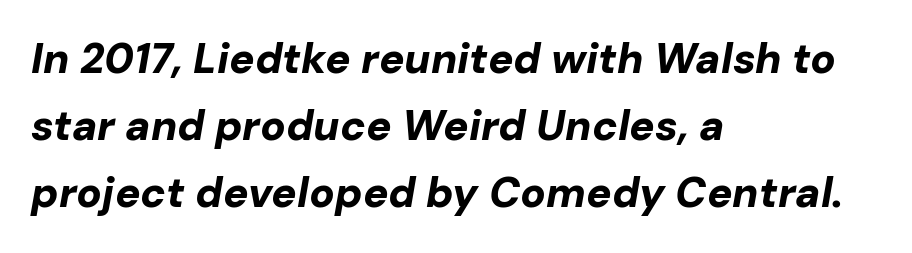
Line beginnings align vertically; line endings do not. The face used here has the dense, thick strokes of a bold. You can tell it's italic because the verticals aren't actually vertical. Nobody touched the tracking dial on this one. Unmarked baselines from the first word to the last.
